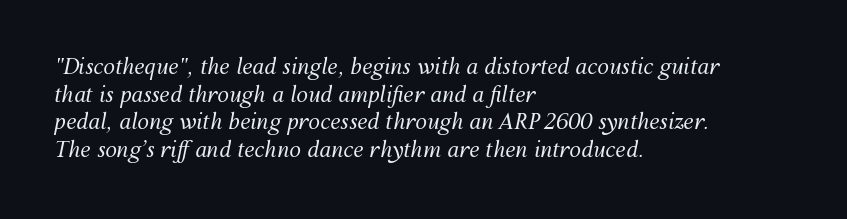
{"italic": "yes", "lean": "right", "slant_degrees": 12, "bold": "no", "underline": "no", "align": "left", "line_spacing": "normal", "line_spacing_ratio": 1.32, "letter_spacing": "normal", "letter_spacing_em": 0.0, "glyph_px": 21}
